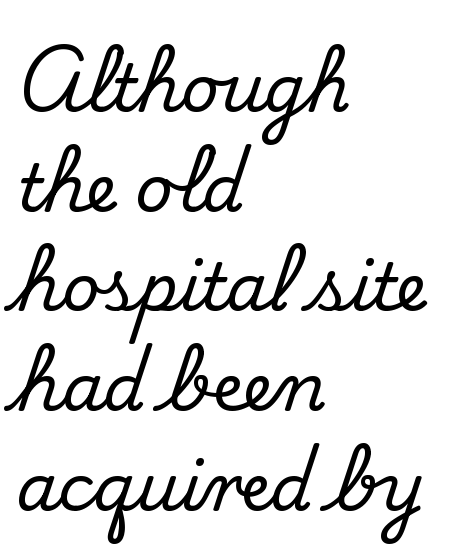
Q: Is the text italic (slanted)? A: Yes.
Q: Is the typeface a serif or a sans-serif typeface? A: Serif.
Q: Is the text underlined? A: No.
Q: How is the paragraph aligned? A: Left-aligned.
Q: Is the spacing between letters normal or unusually wide? A: Normal.
Q: Is the spacing between lines tight, normal or loose? A: Normal.
Q: Width (condensed, normal, or wide)? A: Normal.
Q: Stroke contrast? A: Medium.
Q: x-height? A: Small.
Q: Monospaced? A: No.
